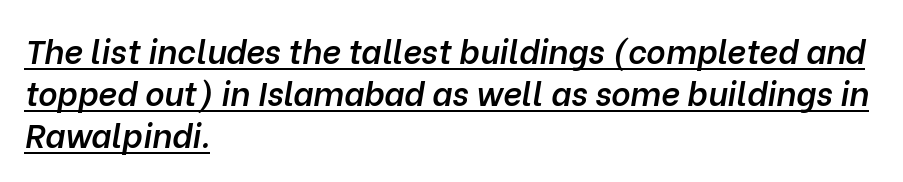
The image shows 33 px semibold type, italic (leaning right); set left-aligned, normal line spacing (1.28x), normal letter spacing, underlined; low stroke contrast and a medium x-height.
